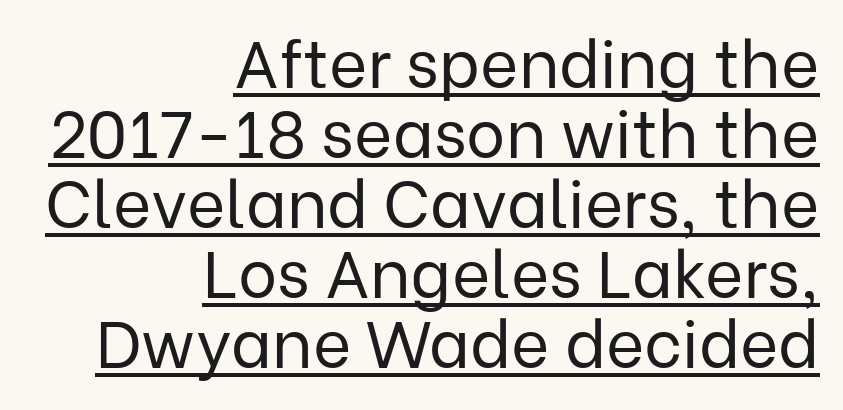
What decoration does the sample have? An underline. Reading down the block, your eye finds every line finishing at a fixed right position. The line texture is even and compact thanks to regular tracking. The font family rendered here belongs to the sans-serif group. Looks like regular typesetting: each glyph gets only the width it needs. No italicization has been applied; the sample stays upright.
